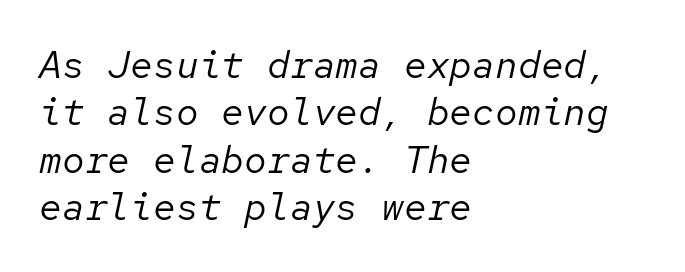
The image shows 38 px regular-weight type, italic (leaning right), monospaced; set left-aligned, normal line spacing (1.25x), normal letter spacing, not underlined; low stroke contrast and a medium x-height.
